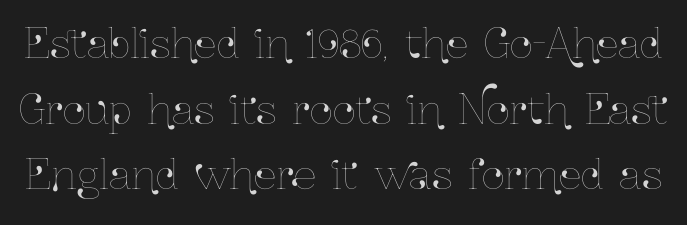
Spacing verdict: proportional, widths tailored to each character. Normally led — the rows are evenly, conventionally spaced. These lines keep a tight, regular rhythm from letter to letter. Nobody drew a line under any word here. No italicization has been applied; the sample stays upright.
